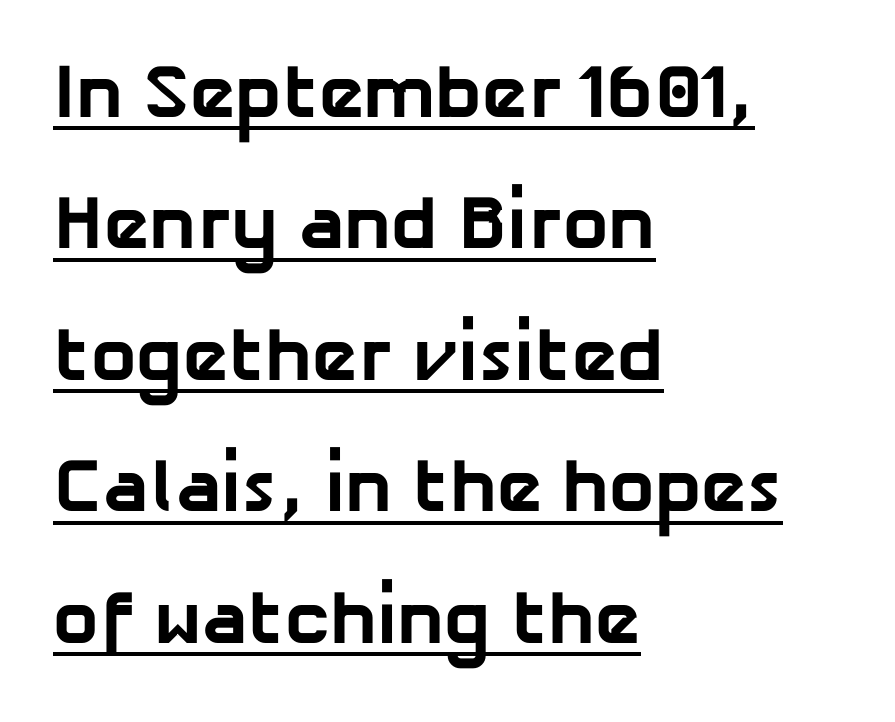
{"serif": "no", "bold": "yes", "weight": "bold", "width": "normal", "stroke_contrast": "low", "x_height": "medium", "monospaced": "no", "underline": "yes", "align": "left", "line_spacing_ratio": 1.73, "letter_spacing": "normal", "letter_spacing_em": 0.0, "glyph_px": 76}
